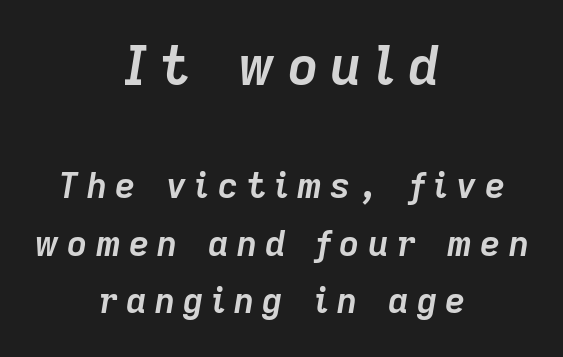
The image shows 53 px semibold type, italic (leaning right); set centered, normal line spacing (1.65x), unusually wide letter spacing (+0.23 em), not underlined; the first (top) block is 1.51x larger; low stroke contrast and a medium x-height.
